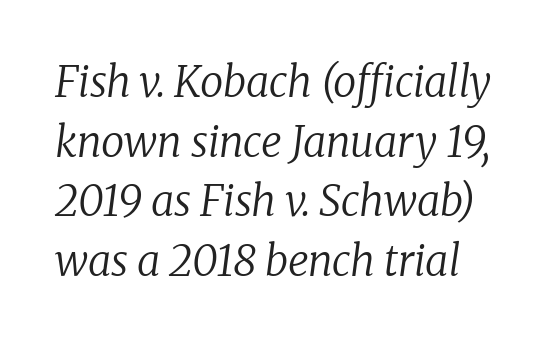
The image shows 42 px regular-weight serif type, italic (leaning right); set normal line spacing (1.42x), normal letter spacing, not underlined; low stroke contrast and a medium x-height.
